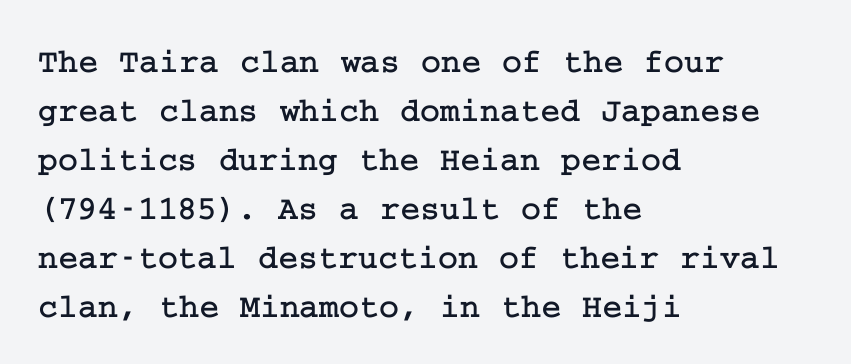
Q: Is the text italic (slanted)? A: No, it is upright.
Q: Is the typeface a serif or a sans-serif typeface? A: Serif.
Q: Is the text underlined? A: No.
Q: How is the paragraph aligned? A: Left-aligned.
Q: Is the spacing between letters normal or unusually wide? A: Normal.
Q: Is the spacing between lines tight, normal or loose? A: Normal.
Q: Width (condensed, normal, or wide)? A: Normal.
Q: Stroke contrast? A: Low.
Q: x-height? A: Medium.
